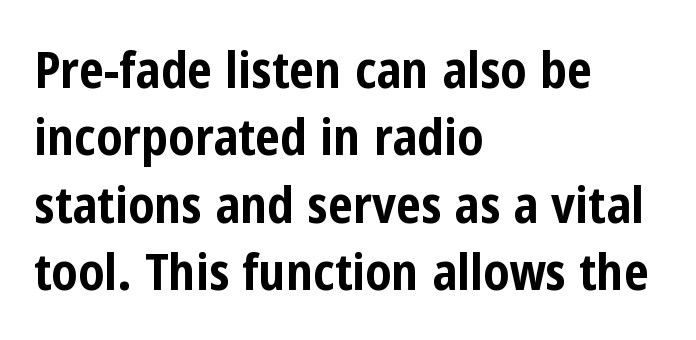
What kind of face is this? One without serifs — a sans. These lines carry a lot of weight — the face is fully bold. These lines are set flush left with a ragged right edge. The letters stand upright; this is a roman face. Leading: standard.
